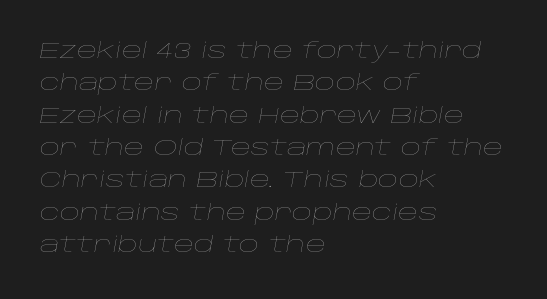
The image shows 22 px text type, italic (leaning right); set left-aligned, normal line spacing (1.47x), normal letter spacing, not underlined.
